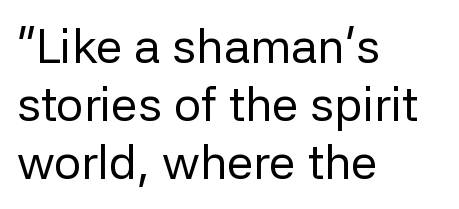
{"serif": "no", "italic": "no", "bold": "no", "weight": "regular", "width": "normal", "stroke_contrast": "low", "x_height": "medium", "monospaced": "no", "underline": "no", "align": "left", "line_spacing_ratio": 1.21, "letter_spacing": "normal", "letter_spacing_em": 0.0, "glyph_px": 48}
